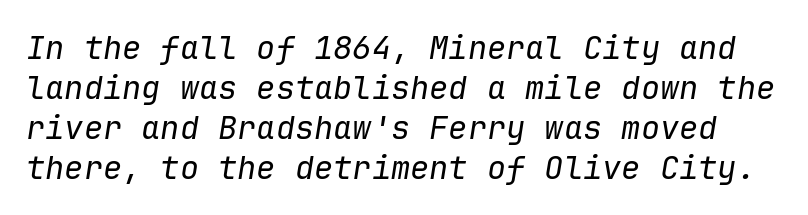
Would a proofreader flag this as italicized? Yes. The passage shown is not bold in any degree. You could count columns in this text — the font is strictly monospaced. Honestly, there is no underline to notice here at all. The passage shown stacks its lines at a standard gap.
